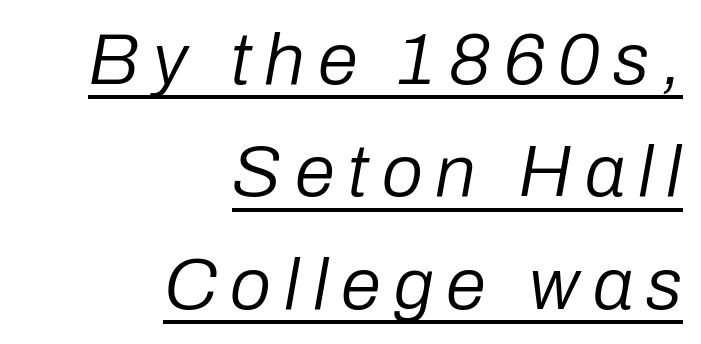
{"italic": "yes", "lean": "right", "slant_degrees": 10, "bold": "no", "weight": "regular", "width": "normal", "stroke_contrast": "low", "x_height": "medium", "monospaced": "no", "underline": "yes", "align": "right", "line_spacing": "normal", "line_spacing_ratio": 1.54, "glyph_px": 73}
